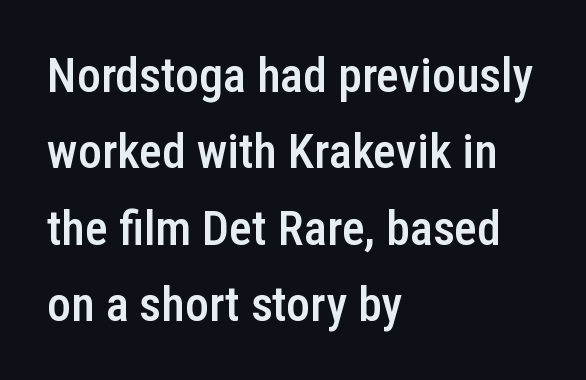
The image shows 48 px semibold, condensed sans-serif type, upright; set left-aligned, normal line spacing (1.59x), normal letter spacing, not underlined; low stroke contrast and a medium x-height.
